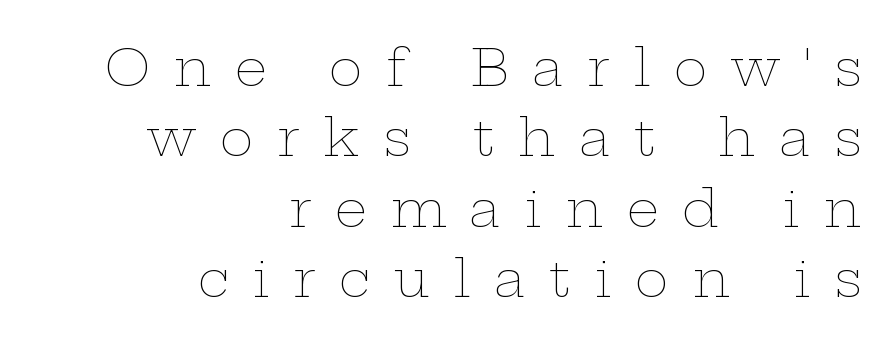
Q: Is the text bold? A: No.
Q: Is the text italic (slanted)? A: No, it is upright.
Q: Is the text underlined? A: No.
Q: How is the paragraph aligned? A: Right-aligned.
Q: Is the spacing between letters normal or unusually wide? A: Unusually wide.
Q: Is the spacing between lines tight, normal or loose? A: Normal.
Q: Width (condensed, normal, or wide)? A: Wide.
Q: Stroke contrast? A: Low.
Q: x-height? A: Medium.
Q: Monospaced? A: No.
